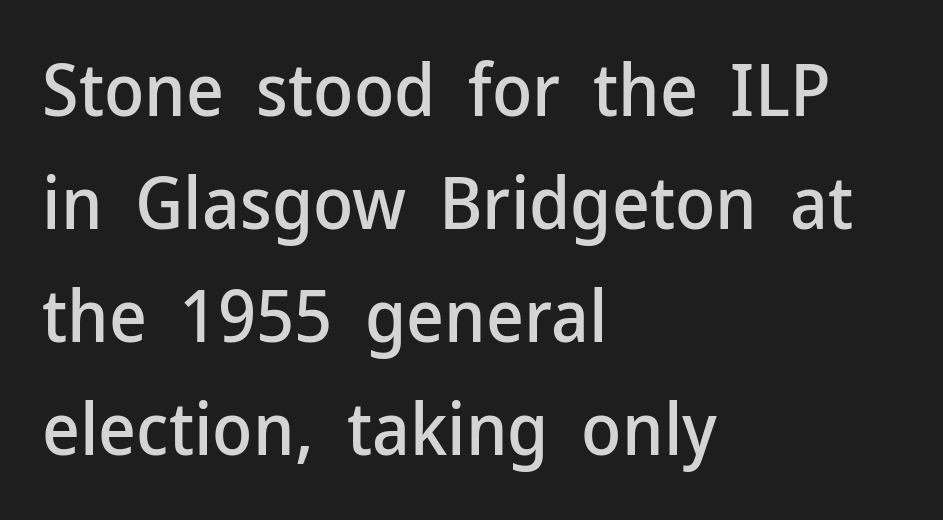
Q: Is the text italic (slanted)? A: No, it is upright.
Q: Is the typeface a serif or a sans-serif typeface? A: Sans-serif.
Q: Is the text underlined? A: No.
Q: How is the paragraph aligned? A: Left-aligned.
Q: Is the spacing between letters normal or unusually wide? A: Normal.
Q: Is the spacing between lines tight, normal or loose? A: Normal.
Q: Width (condensed, normal, or wide)? A: Normal.
Q: Stroke contrast? A: Low.
Q: x-height? A: Medium.
Q: Monospaced? A: No.
